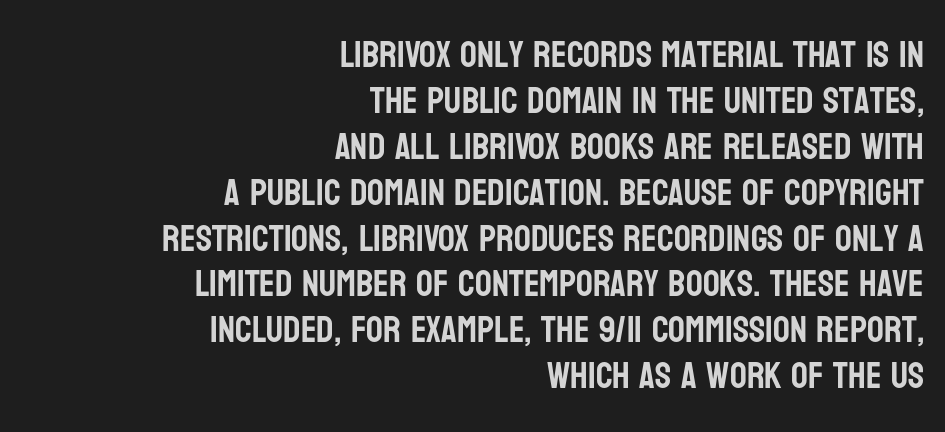
{"serif": "no", "italic": "no", "width": "condensed", "stroke_contrast": "low", "x_height": "large", "monospaced": "no", "underline": "no", "align": "right", "line_spacing_ratio": 1.24, "letter_spacing": "normal", "letter_spacing_em": 0.0, "glyph_px": 37}
